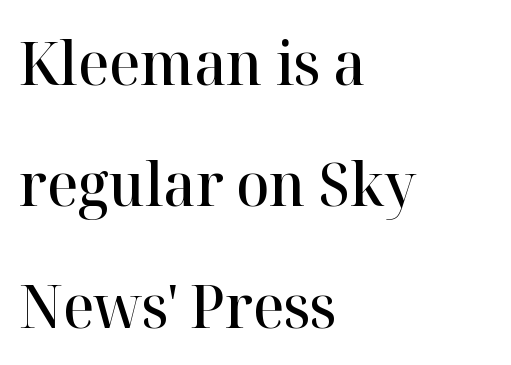
Q: Is the text bold? A: Semi-bold.
Q: Is the text italic (slanted)? A: No, it is upright.
Q: Is the typeface a serif or a sans-serif typeface? A: Serif.
Q: Is the text underlined? A: No.
Q: How is the paragraph aligned? A: Left-aligned.
Q: Is the spacing between letters normal or unusually wide? A: Normal.
Q: Is the spacing between lines tight, normal or loose? A: Loose.
Q: Width (condensed, normal, or wide)? A: Normal.
Q: Stroke contrast? A: High.
Q: x-height? A: Medium.
Q: Monospaced? A: No.
